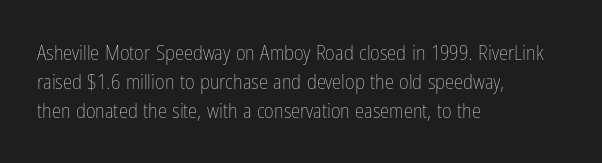
Q: Is the text bold? A: No.
Q: Is the text italic (slanted)? A: No, it is upright.
Q: Is the text underlined? A: No.
Q: How is the paragraph aligned? A: Left-aligned.
Q: Is the spacing between letters normal or unusually wide? A: Normal.
Q: Is the spacing between lines tight, normal or loose? A: Normal.
